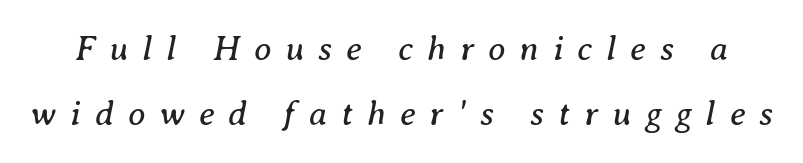
Q: Is the text bold? A: No.
Q: Is the text italic (slanted)? A: Yes, it leans right by about 8 degrees.
Q: Is the typeface a serif or a sans-serif typeface? A: Serif.
Q: Is the text underlined? A: No.
Q: Is the spacing between letters normal or unusually wide? A: Unusually wide.
Q: Width (condensed, normal, or wide)? A: Normal.
Q: Stroke contrast? A: Medium.
Q: x-height? A: Medium.
Q: Monospaced? A: No.
